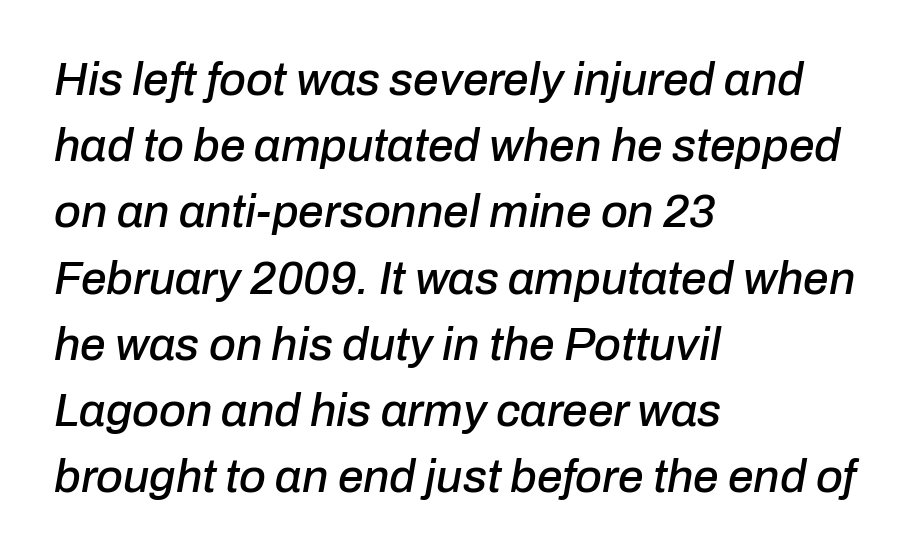
The passage shown stacks its lines at a standard gap. The axis of the letterforms is tilted away from vertical. These lines are rendered in a variable-pitch font. The paragraph has a hard left edge and a soft right edge. The tracking reads as untouched default to a designer's eye.
